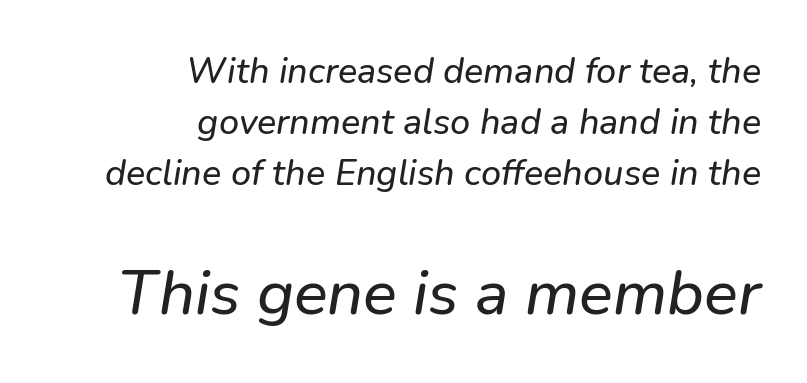
{"italic": "yes", "lean": "right", "slant_degrees": 9, "width": "normal", "stroke_contrast": "low", "x_height": "medium", "monospaced": "no", "underline": "no", "align": "right", "line_spacing": "normal", "line_spacing_ratio": 1.42, "letter_spacing": "normal", "letter_spacing_em": 0.0, "larger_block": "second", "size_ratio": 1.75, "glyph_px": 63}
